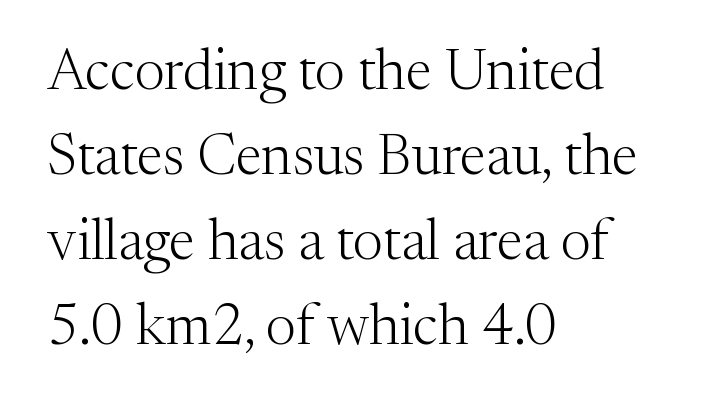
The ragged edge is on the right, which tells us the setting is flush left. Reading down the column, the eye jumps a familiar distance to each next line. Does the type have serifs? Yes, each stem ends in a small foot. Honestly, the letter spacing is just normal — you wouldn't notice it.
